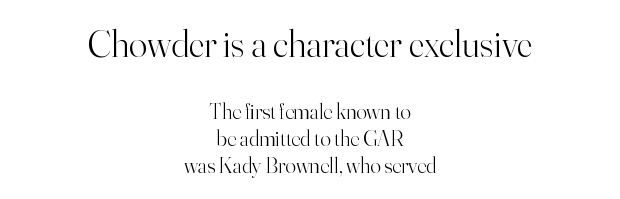
{"serif": "yes", "italic": "no", "bold": "no", "weight": "light", "width": "normal", "stroke_contrast": "high", "x_height": "small", "monospaced": "no", "underline": "no", "align": "center", "line_spacing_ratio": 1.24, "letter_spacing": "normal", "letter_spacing_em": 0.0, "larger_block": "first", "size_ratio": 1.73, "glyph_px": 38}
